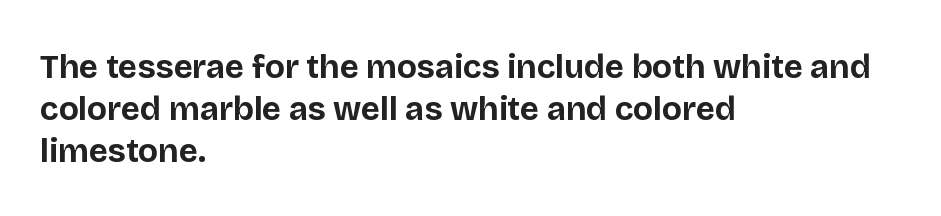
Leading: standard. When letters stand straight like this, we call the style roman or upright. Horizontally, the lines are justified to the leading edge only. Check the space under the baseline: it is left empty. The typesetting leans heavy: a genuine bold. Unlike a traditional serif, this face leaves its strokes unadorned.
